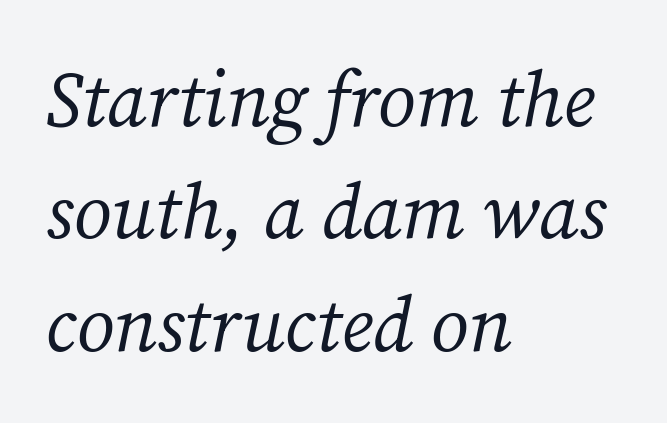
{"serif": "yes", "italic": "yes", "lean": "right", "slant_degrees": 12, "bold": "no", "weight": "regular", "width": "normal", "stroke_contrast": "medium", "x_height": "medium", "monospaced": "no", "underline": "no", "align": "left", "line_spacing": "normal", "line_spacing_ratio": 1.46, "letter_spacing": "normal", "letter_spacing_em": 0.0, "glyph_px": 77}
